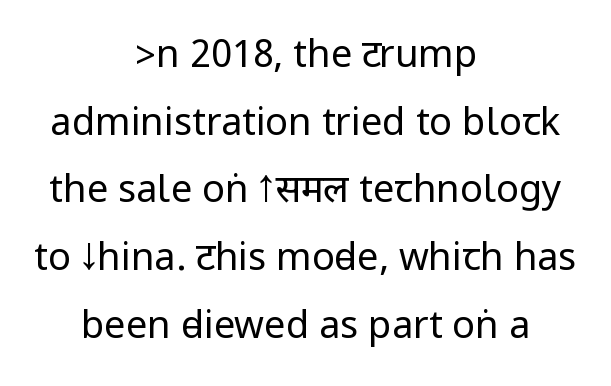
The image shows 38 px regular-weight, condensed sans-serif type, upright; set centered, line spacing 1.78x, normal letter spacing, not underlined; low stroke contrast.
